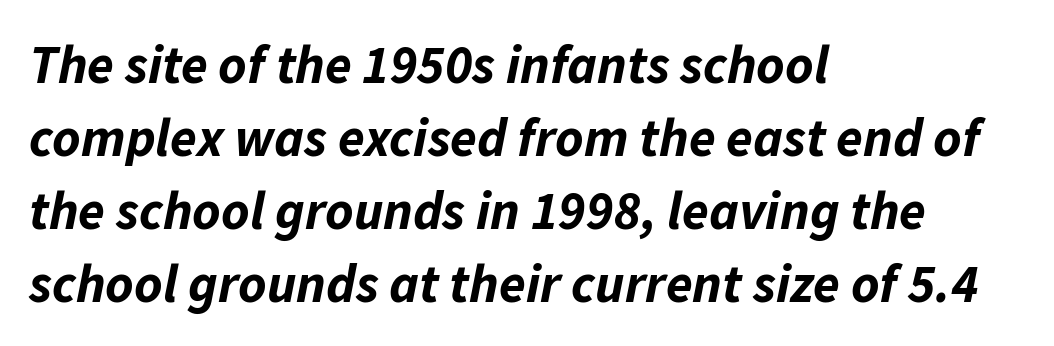
{"italic": "yes", "lean": "right", "slant_degrees": 11, "bold": "yes", "weight": "bold", "width": "normal", "stroke_contrast": "low", "x_height": "medium", "monospaced": "no", "underline": "no", "align": "left", "line_spacing": "normal", "line_spacing_ratio": 1.35, "letter_spacing": "normal", "letter_spacing_em": 0.0, "glyph_px": 54}
